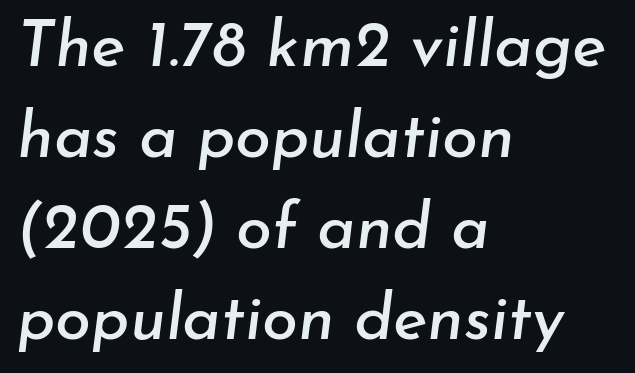
{"italic": "yes", "lean": "right", "slant_degrees": 7, "width": "normal", "stroke_contrast": "low", "x_height": "small", "monospaced": "no", "underline": "no", "align": "left", "line_spacing": "normal", "line_spacing_ratio": 1.4, "letter_spacing": "normal", "letter_spacing_em": 0.0, "glyph_px": 65}
